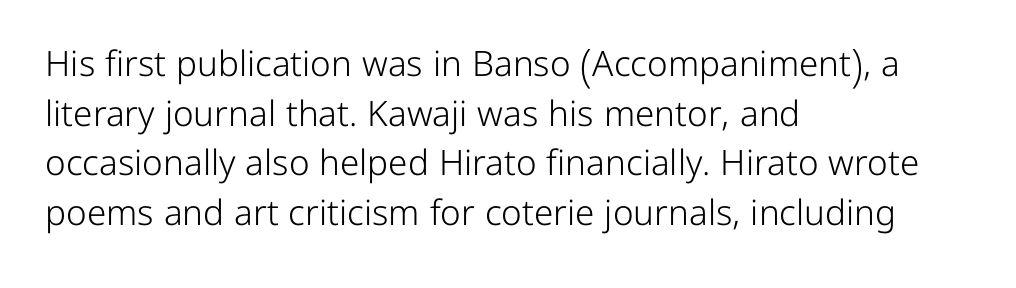
The rows are spaced the way most documents space them. The glyphs in this specimen are sans serif. This sample uses an upright cut, with every glyph sitting square on the baseline. Decoration check: the copy has no underline.
